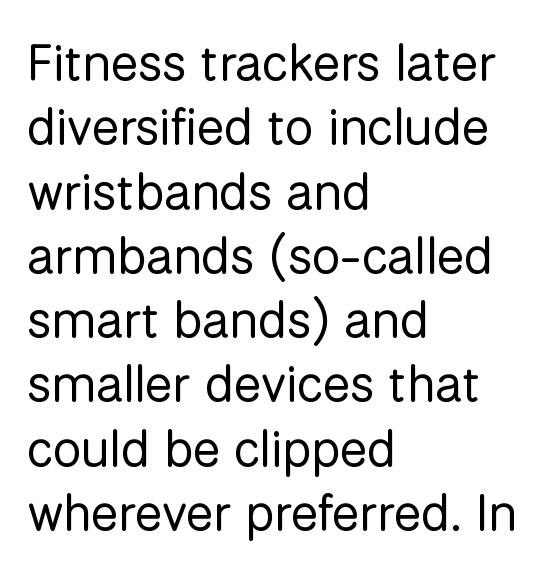
{"serif": "no", "italic": "no", "bold": "no", "weight": "regular", "width": "normal", "stroke_contrast": "low", "x_height": "medium", "monospaced": "no", "underline": "no", "align": "left", "line_spacing": "normal", "line_spacing_ratio": 1.26, "letter_spacing": "normal", "letter_spacing_em": 0.0, "glyph_px": 51}
